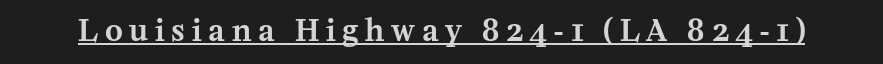
The image shows 30 px serif type, upright; set unusually wide letter spacing (+0.23 em), underlined; medium stroke contrast and a medium x-height.
